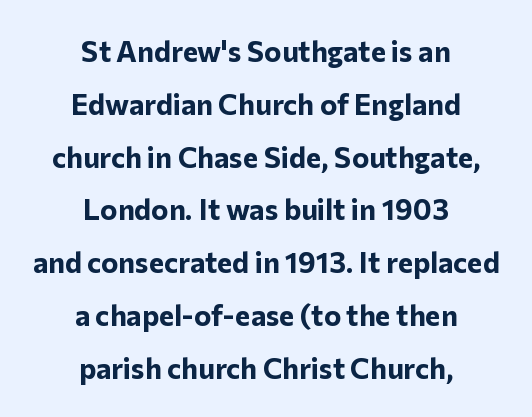
Q: Is the text bold? A: Yes.
Q: Is the text italic (slanted)? A: No, it is upright.
Q: Is the typeface a serif or a sans-serif typeface? A: Sans-serif.
Q: Is the text underlined? A: No.
Q: How is the paragraph aligned? A: Centered.
Q: Is the spacing between letters normal or unusually wide? A: Normal.
Q: Width (condensed, normal, or wide)? A: Normal.
Q: Stroke contrast? A: Low.
Q: x-height? A: Medium.
Q: Monospaced? A: No.
